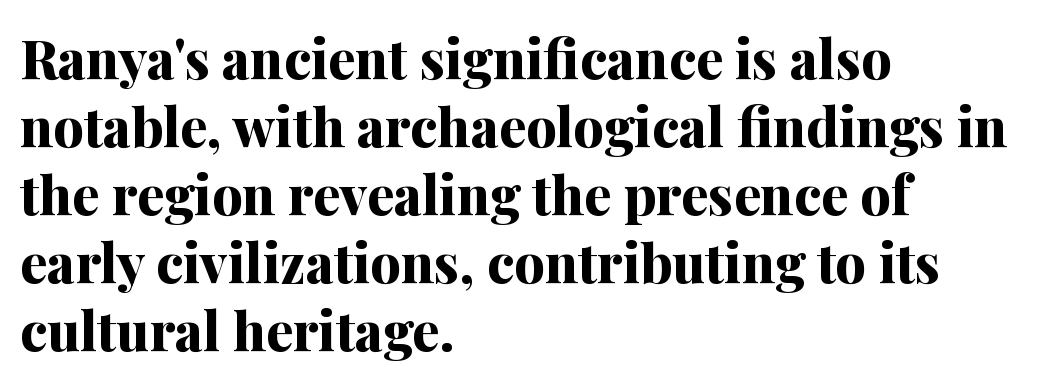
Look at the stroke-to-counter ratio: heavy, a bold. Look at the bottom of the vertical strokes: they flare into serifs here. Underlining? Definitely not there. If you drew a line through each stem, it would be perfectly vertical. Think of a printed novel: that variable character pitch is what you see here.
